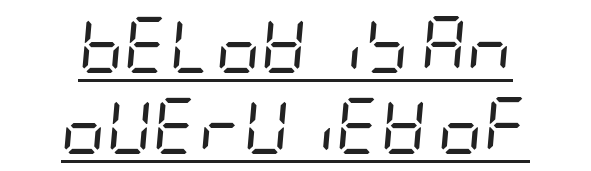
The image shows 56 px regular-weight, condensed type, italic (leaning right); set centered, normal line spacing (1.44x), normal letter spacing, underlined; low stroke contrast and a large x-height.
